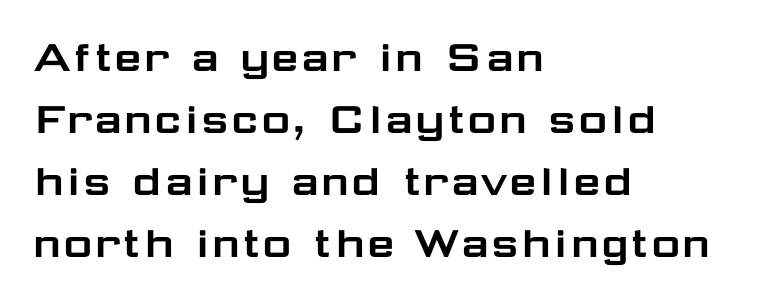
{"serif": "no", "italic": "no", "width": "wide", "stroke_contrast": "low", "x_height": "medium", "monospaced": "no", "underline": "no", "align": "left", "line_spacing_ratio": 1.24, "letter_spacing": "normal", "letter_spacing_em": 0.0, "glyph_px": 50}
